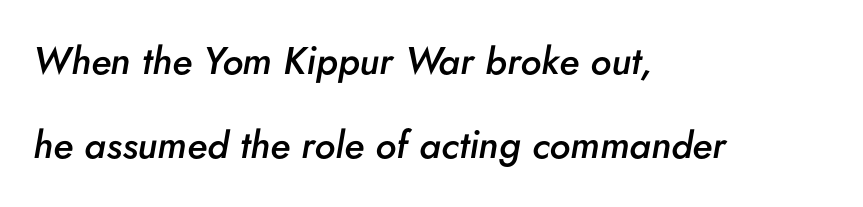
Q: Is the text bold? A: Semi-bold.
Q: Is the text italic (slanted)? A: Yes, it leans right by about 5 degrees.
Q: Is the text underlined? A: No.
Q: How is the paragraph aligned? A: Left-aligned.
Q: Is the spacing between letters normal or unusually wide? A: Normal.
Q: Is the spacing between lines tight, normal or loose? A: Loose.
Q: Width (condensed, normal, or wide)? A: Normal.
Q: Stroke contrast? A: Low.
Q: x-height? A: Small.
Q: Monospaced? A: No.
